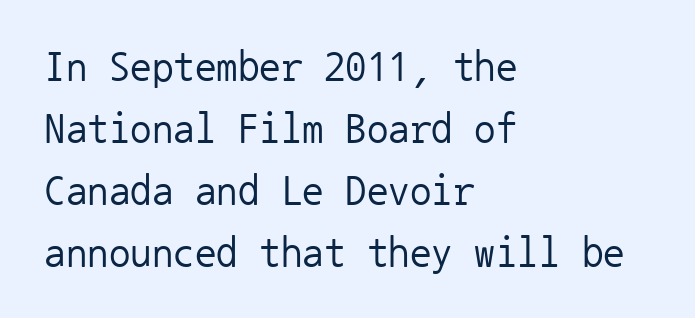
The image shows 43 px regular-weight sans-serif type, upright, monospaced; set left-aligned, normal line spacing (1.44x), normal letter spacing, not underlined; low stroke contrast and a medium x-height.
